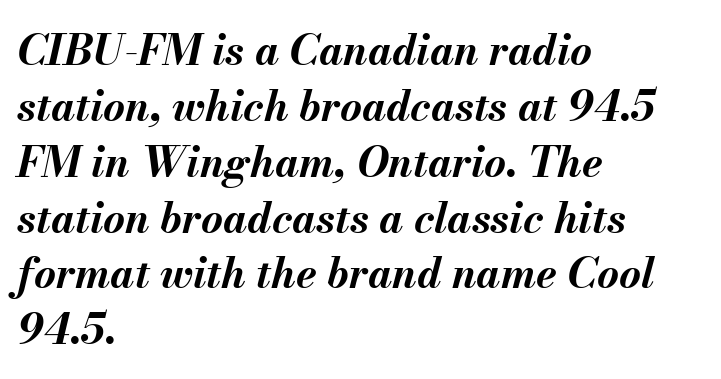
The image shows 42 px bold type, italic (leaning right); set left-aligned, normal line spacing (1.33x), normal letter spacing, not underlined; medium stroke contrast and a small x-height.
